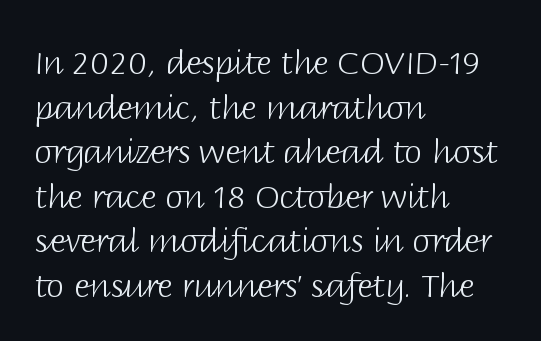
{"serif": "no", "italic": "no", "bold": "no", "weight": "light", "width": "normal", "stroke_contrast": "low", "x_height": "large", "monospaced": "no", "underline": "no", "align": "left", "line_spacing": "normal", "line_spacing_ratio": 1.35, "letter_spacing": "normal", "letter_spacing_em": 0.0, "glyph_px": 33}
